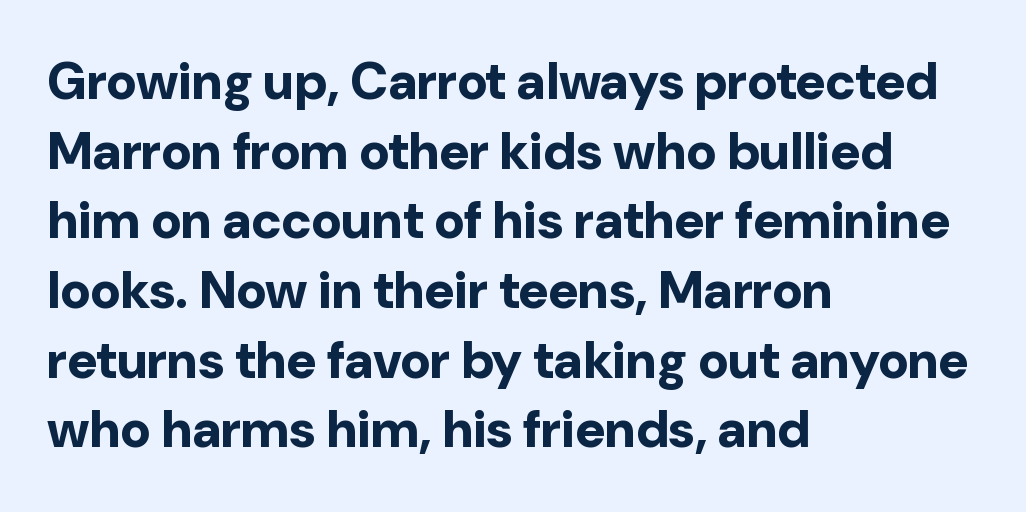
The lines in this sample share a left origin and differ only in where they stop. Type style note: lacks serifs. Honestly, the row spacing looks completely unremarkable. Nope, not italic — everything's standing straight. This rendering leaves character spacing at its baseline value.
